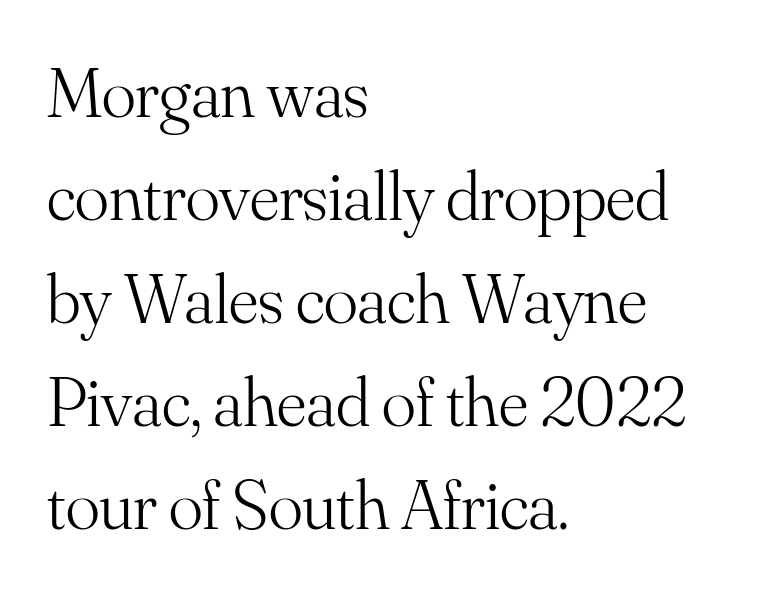
Spacing verdict: proportional, widths tailored to each character. Style check: upright. The strokes carry an ordinary text weight at most. One-word summary of the alignment: left.
